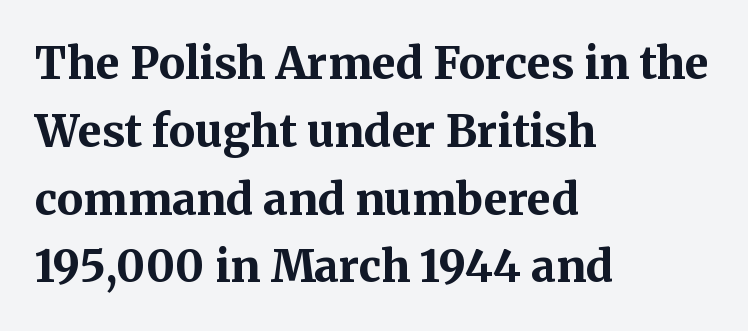
Q: Is the text bold? A: Yes.
Q: Is the text italic (slanted)? A: No, it is upright.
Q: Is the typeface a serif or a sans-serif typeface? A: Serif.
Q: Is the text underlined? A: No.
Q: How is the paragraph aligned? A: Left-aligned.
Q: Is the spacing between letters normal or unusually wide? A: Normal.
Q: Is the spacing between lines tight, normal or loose? A: Normal.
Q: Width (condensed, normal, or wide)? A: Normal.
Q: Stroke contrast? A: Medium.
Q: x-height? A: Medium.
Q: Monospaced? A: No.
